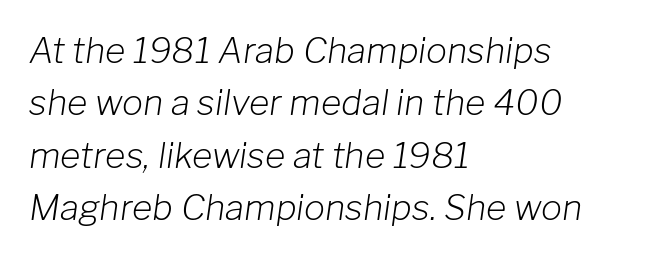
Letter spacing: default. Looks like regular typesetting: each glyph gets only the width it needs. Think standard paragraph weight, or any step lighter than that. One-word summary of the alignment: left. Words float on clear page, feet unadorned. The designer left line spacing at the default.
